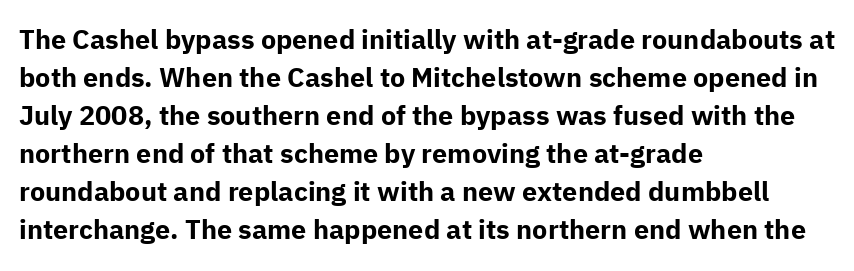
{"italic": "no", "bold": "yes", "underline": "no", "align": "left", "line_spacing": "normal", "line_spacing_ratio": 1.41, "letter_spacing": "normal", "letter_spacing_em": 0.0, "glyph_px": 27}
